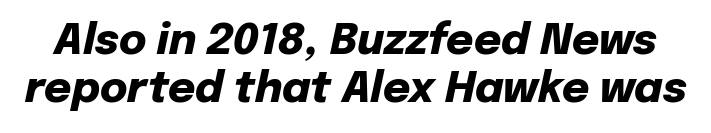
The image shows 42 px heavy type, italic (leaning right); set tight line spacing (1.15x), normal letter spacing, not underlined; low stroke contrast and a medium x-height.
